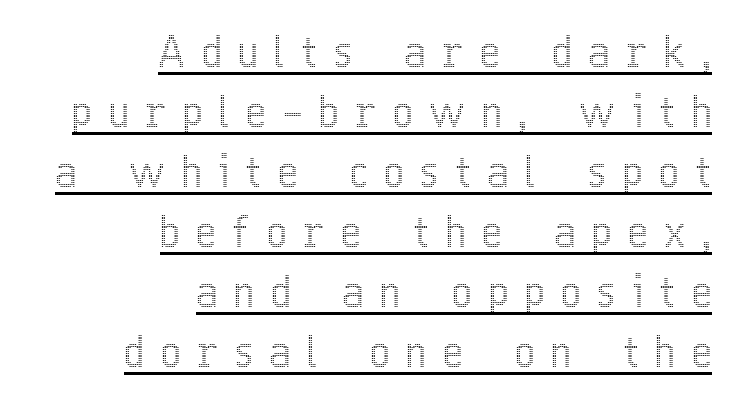
Q: Is the text italic (slanted)? A: No, it is upright.
Q: Is the text underlined? A: Yes.
Q: How is the paragraph aligned? A: Right-aligned.
Q: Is the spacing between letters normal or unusually wide? A: Unusually wide.
Q: Is the spacing between lines tight, normal or loose? A: Normal.
Q: Width (condensed, normal, or wide)? A: Condensed.
Q: x-height? A: Medium.
Q: Monospaced? A: No.
